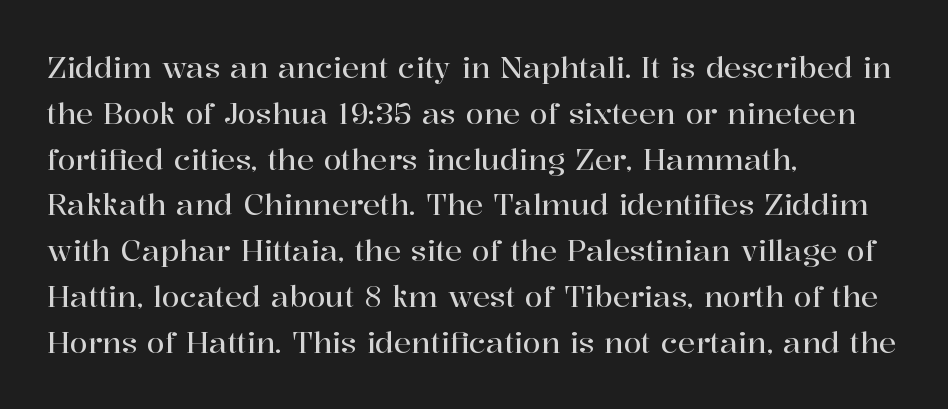
{"serif": "yes", "italic": "no", "width": "normal", "stroke_contrast": "high", "x_height": "medium", "monospaced": "no", "underline": "no", "align": "left", "line_spacing": "normal", "line_spacing_ratio": 1.58, "letter_spacing": "normal", "letter_spacing_em": 0.0, "glyph_px": 29}
